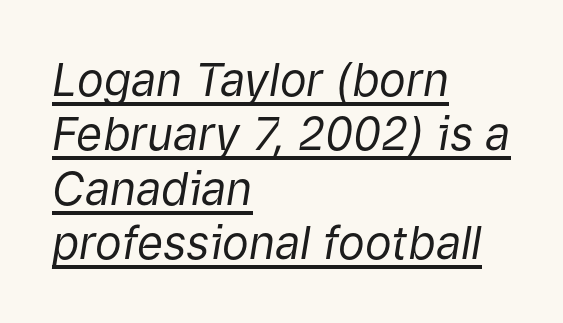
The image shows 45 px regular-weight type, italic (leaning right); set left-aligned, line spacing 1.21x, normal letter spacing, underlined; low stroke contrast and a medium x-height.
